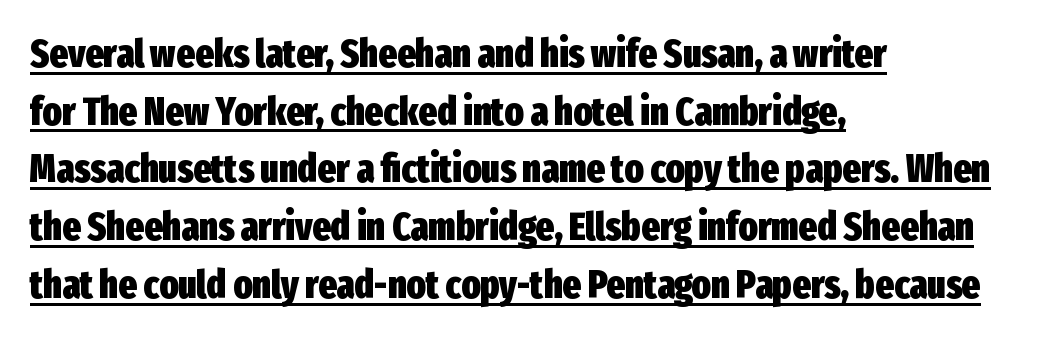
Q: Is the text bold? A: Yes.
Q: Is the text italic (slanted)? A: No, it is upright.
Q: Is the typeface a serif or a sans-serif typeface? A: Sans-serif.
Q: Is the text underlined? A: Yes.
Q: How is the paragraph aligned? A: Left-aligned.
Q: Is the spacing between letters normal or unusually wide? A: Normal.
Q: Is the spacing between lines tight, normal or loose? A: Normal.
Q: Width (condensed, normal, or wide)? A: Condensed.
Q: Stroke contrast? A: Low.
Q: x-height? A: Medium.
Q: Monospaced? A: No.
